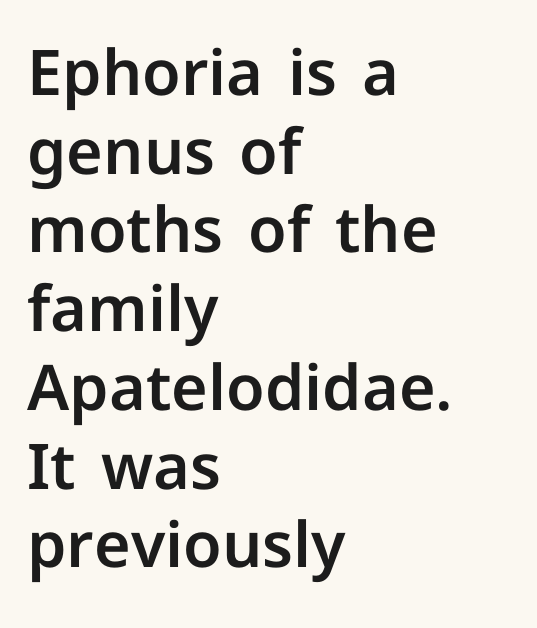
Q: Is the text italic (slanted)? A: No, it is upright.
Q: Is the typeface a serif or a sans-serif typeface? A: Sans-serif.
Q: Is the text underlined? A: No.
Q: How is the paragraph aligned? A: Left-aligned.
Q: Is the spacing between letters normal or unusually wide? A: Normal.
Q: Is the spacing between lines tight, normal or loose? A: Normal.
Q: Width (condensed, normal, or wide)? A: Normal.
Q: Stroke contrast? A: Low.
Q: x-height? A: Medium.
Q: Monospaced? A: No.
